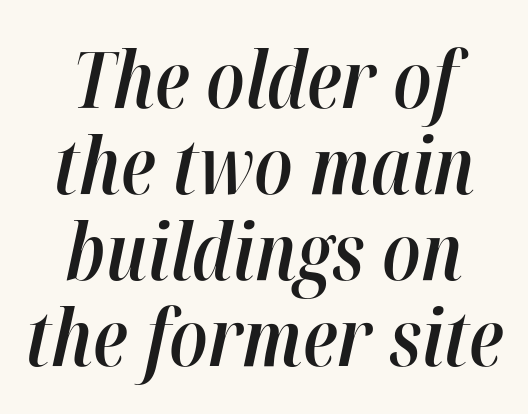
{"italic": "yes", "lean": "right", "slant_degrees": 12, "bold": "semi", "weight": "semibold", "width": "condensed", "stroke_contrast": "high", "x_height": "medium", "monospaced": "no", "underline": "no", "align": "center", "line_spacing": "tight", "line_spacing_ratio": 1.09, "letter_spacing": "normal", "letter_spacing_em": 0.0, "glyph_px": 79}
